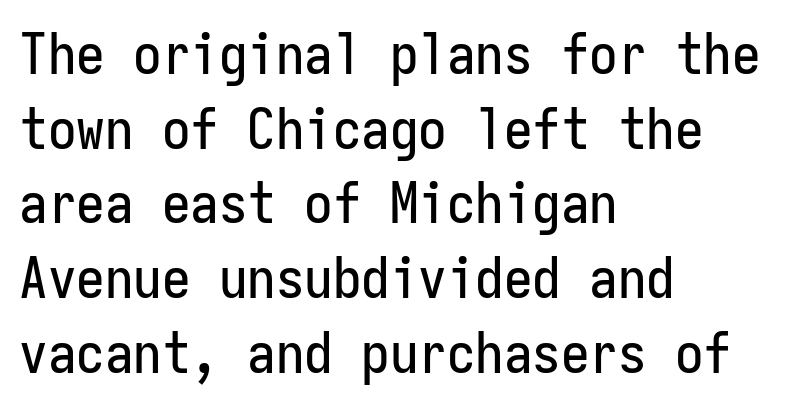
{"serif": "no", "italic": "no", "width": "condensed", "stroke_contrast": "low", "x_height": "medium", "monospaced": "yes", "underline": "no", "align": "left", "line_spacing": "normal", "line_spacing_ratio": 1.31, "letter_spacing": "normal", "letter_spacing_em": 0.0, "glyph_px": 57}
